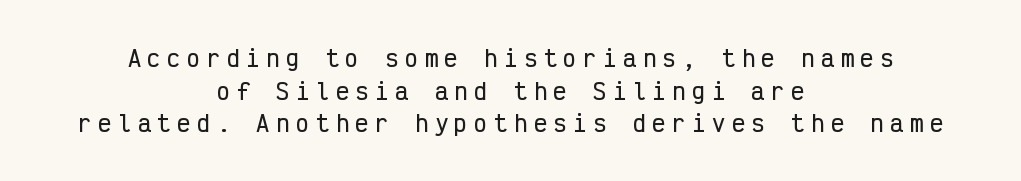
Reading down the block, each line starts at a different indent, mirrored at its end. Honestly, the letter spacing is so wide it's the main thing you notice. Reading down the column, the eye jumps a familiar distance to each next line. Lines of text with bare space underneath. Tall strokes in this sample are plumb rather than angled.
